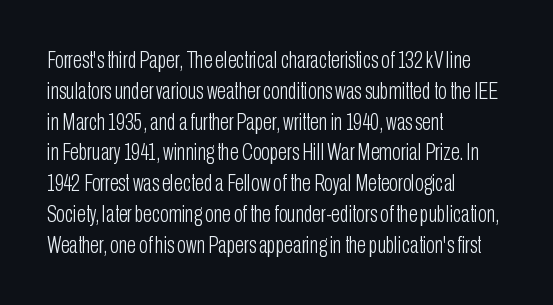
Q: Is the text bold? A: No.
Q: Is the text italic (slanted)? A: No, it is upright.
Q: Is the text underlined? A: No.
Q: How is the paragraph aligned? A: Left-aligned.
Q: Is the spacing between letters normal or unusually wide? A: Normal.
Q: Is the spacing between lines tight, normal or loose? A: Normal.
